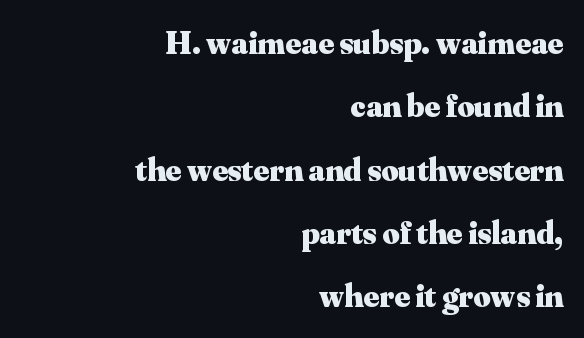
Q: Is the text bold? A: Yes.
Q: Is the text italic (slanted)? A: No, it is upright.
Q: Is the typeface a serif or a sans-serif typeface? A: Serif.
Q: Is the text underlined? A: No.
Q: How is the paragraph aligned? A: Right-aligned.
Q: Is the spacing between letters normal or unusually wide? A: Normal.
Q: Is the spacing between lines tight, normal or loose? A: Loose.
Q: Width (condensed, normal, or wide)? A: Normal.
Q: Stroke contrast? A: Medium.
Q: x-height? A: Small.
Q: Monospaced? A: No.
